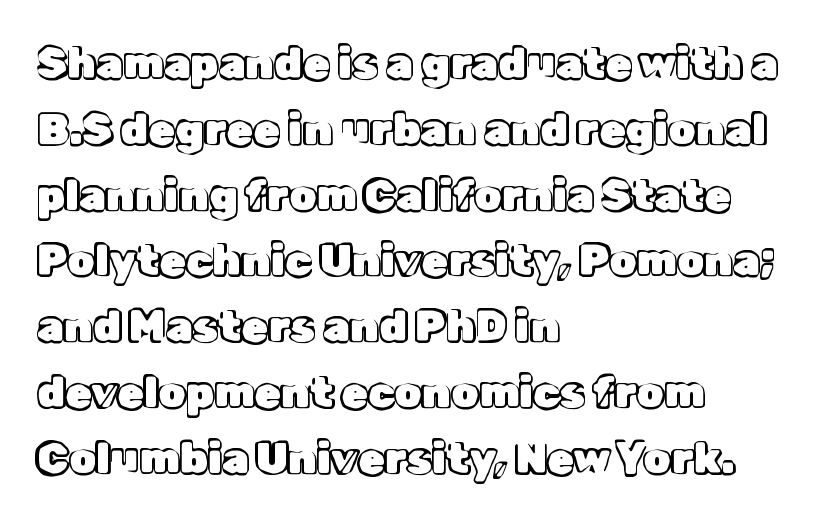
Line spacing here is normal. Rule under the text: the space is simply empty. The font's upright variant was chosen for this text. A typesetter would call this zero additional tracking.
